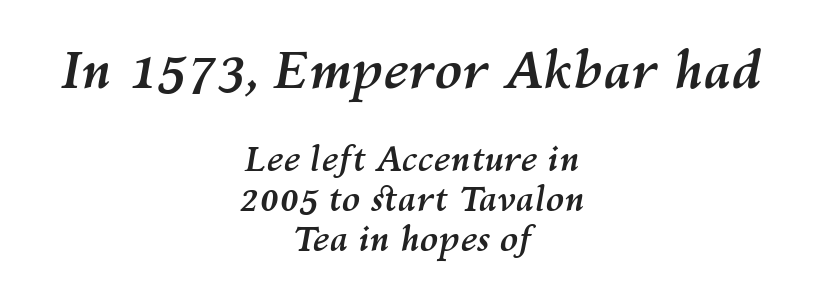
Q: Is the text bold? A: Yes.
Q: Is the text italic (slanted)? A: Yes, it leans right by about 10 degrees.
Q: Is the text underlined? A: No.
Q: How is the paragraph aligned? A: Centered.
Q: Is the spacing between letters normal or unusually wide? A: Normal.
Q: Which block of text is set in a larger size, the first (top) or the second (bottom)? A: The first (top) one.
Q: Width (condensed, normal, or wide)? A: Normal.
Q: Stroke contrast? A: Medium.
Q: x-height? A: Medium.
Q: Monospaced? A: No.
